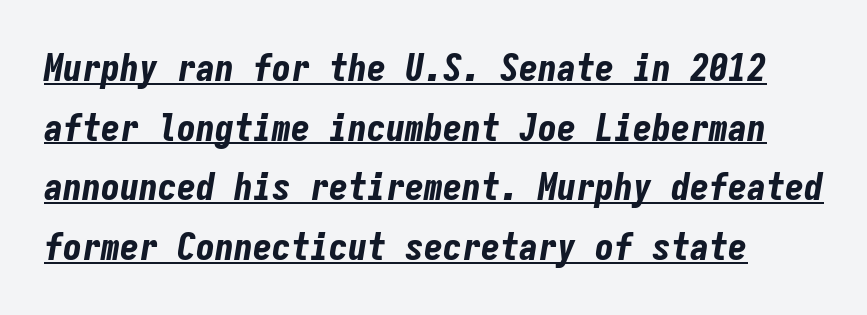
You'd pick this weight for a headline — it's a proper bold. Spacing verdict: monospaced, one width for all characters. Does the lettering tilt? It does — this is italic. Look at the tracking — it's just the regular setting, nothing added.
